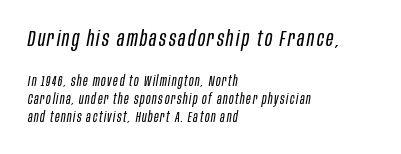
Bold? No — there's no thickening of the strokes. This sample uses an oblique cut, with every glyph tilted off the vertical. In CSS terms this would be text-align: left. Anything drawn beneath the words? Only blank space.
